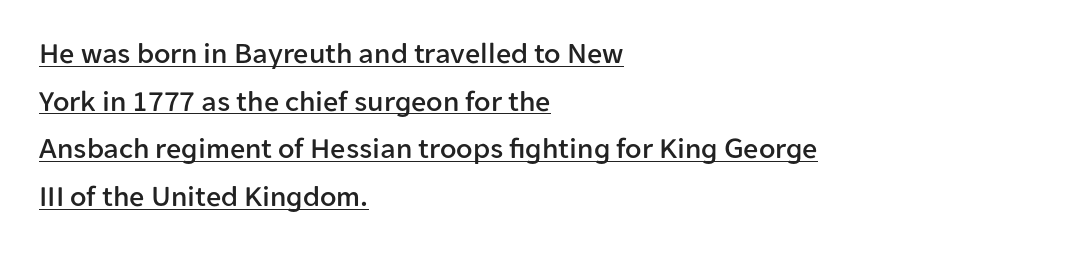
The leading is moderate, giving the passage an even texture. Vertical strokes here are truly vertical. The passage shown has conventional tracking throughout. Has an underline been added? It has.
